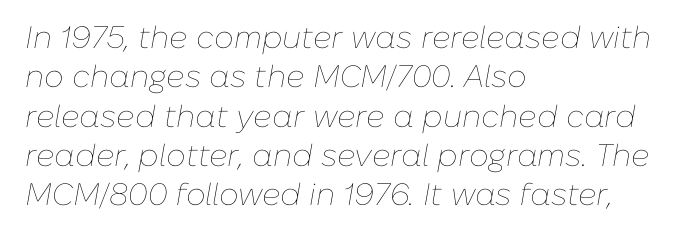
Q: Is the text bold? A: No.
Q: Is the text italic (slanted)? A: Yes, it leans right by about 10 degrees.
Q: Is the text underlined? A: No.
Q: How is the paragraph aligned? A: Left-aligned.
Q: Is the spacing between letters normal or unusually wide? A: Normal.
Q: Is the spacing between lines tight, normal or loose? A: Normal.
Q: Width (condensed, normal, or wide)? A: Normal.
Q: Stroke contrast? A: Low.
Q: x-height? A: Medium.
Q: Monospaced? A: No.
